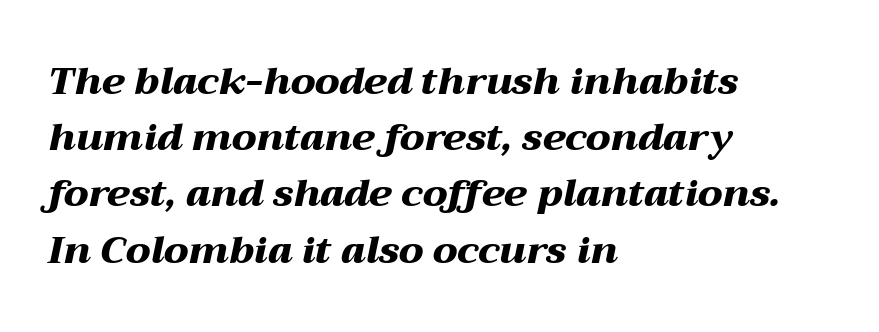
This sample has the flowing, uneven cadence of proportional lettering. Successive baselines arrive at the customary interval. The paragraph has a hard left edge and a soft right edge. An italicized treatment has been applied to the whole sample. Chunky letters — that's bold for sure.
